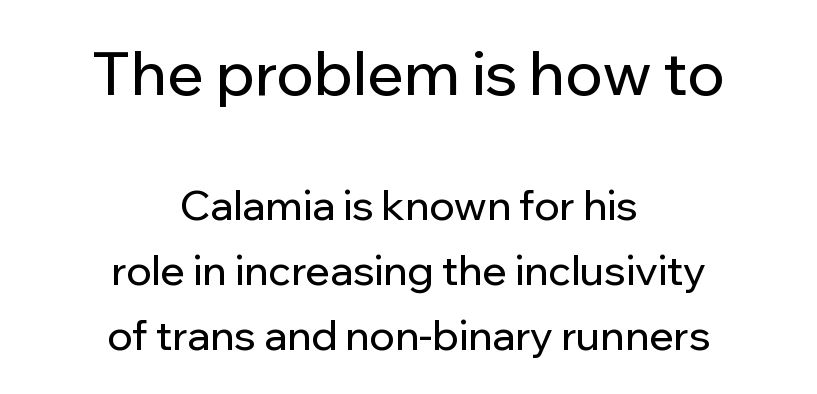
{"serif": "no", "italic": "no", "width": "normal", "stroke_contrast": "low", "x_height": "medium", "monospaced": "no", "underline": "no", "align": "center", "line_spacing": "normal", "line_spacing_ratio": 1.58, "letter_spacing": "normal", "letter_spacing_em": 0.0, "larger_block": "first", "size_ratio": 1.49, "glyph_px": 61}
